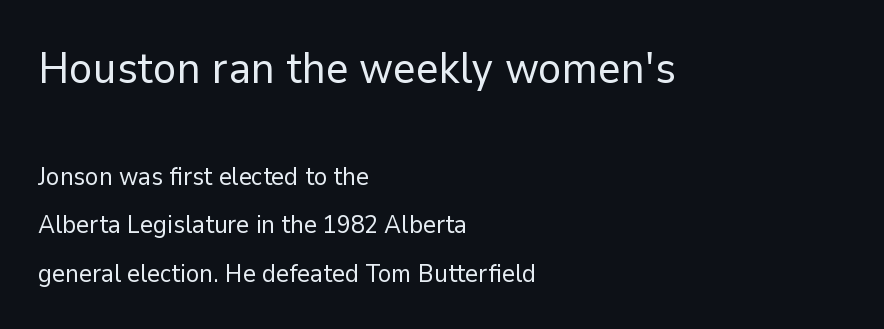
Q: Is the text bold? A: No.
Q: Is the text italic (slanted)? A: No, it is upright.
Q: Is the typeface a serif or a sans-serif typeface? A: Sans-serif.
Q: Is the text underlined? A: No.
Q: How is the paragraph aligned? A: Left-aligned.
Q: Is the spacing between letters normal or unusually wide? A: Normal.
Q: Is the spacing between lines tight, normal or loose? A: Loose.
Q: Which block of text is set in a larger size, the first (top) or the second (bottom)? A: The first (top) one.
Q: Width (condensed, normal, or wide)? A: Normal.
Q: Stroke contrast? A: Low.
Q: x-height? A: Medium.
Q: Monospaced? A: No.
